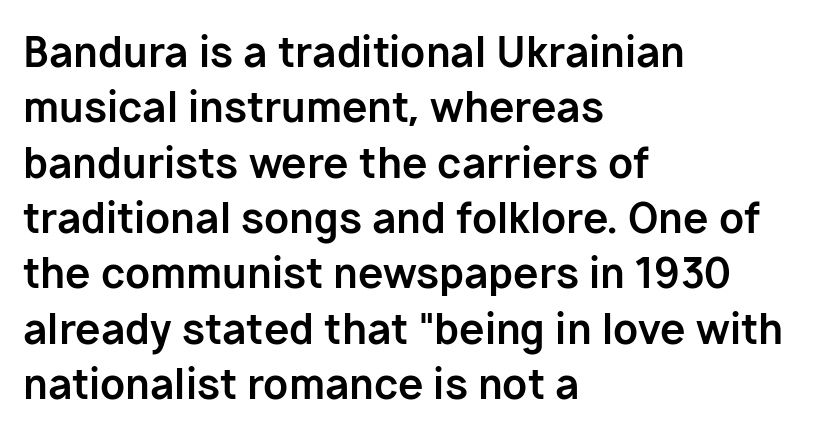
Q: Is the text bold? A: Yes.
Q: Is the text italic (slanted)? A: No, it is upright.
Q: Is the typeface a serif or a sans-serif typeface? A: Sans-serif.
Q: Is the text underlined? A: No.
Q: How is the paragraph aligned? A: Left-aligned.
Q: Is the spacing between letters normal or unusually wide? A: Normal.
Q: Is the spacing between lines tight, normal or loose? A: Normal.
Q: Width (condensed, normal, or wide)? A: Normal.
Q: Stroke contrast? A: Low.
Q: x-height? A: Medium.
Q: Monospaced? A: No.
